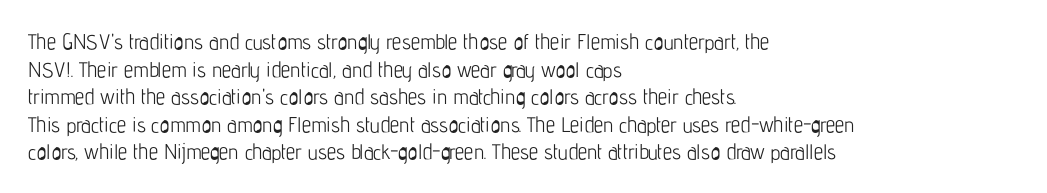
{"italic": "no", "bold": "no", "underline": "no", "align": "left", "line_spacing": "normal", "line_spacing_ratio": 1.31, "letter_spacing": "normal", "letter_spacing_em": 0.0, "glyph_px": 21}
